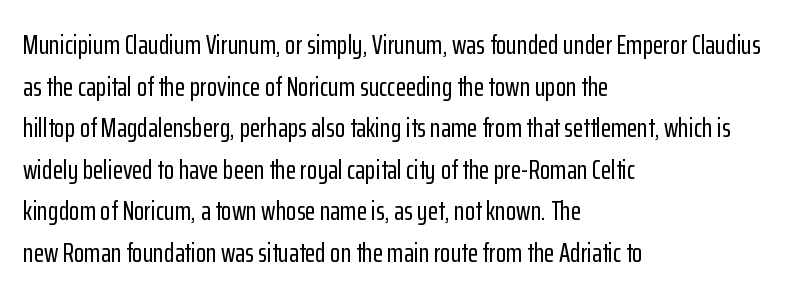
The image shows 27 px text type, upright; set left-aligned, normal line spacing (1.54x), normal letter spacing, not underlined.
